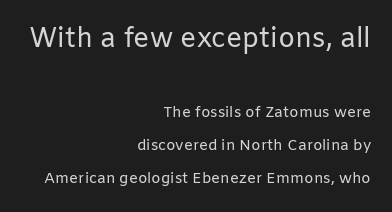
The typesetter chose a ragged-left arrangement here. A student would notice the top passage is typeset larger than what follows. Letter spacing: default. What's the leading like? Stretched, with rows far apart. Descender tails drop into unmarked territory. Nothing heavy about these letters — not bold at all.
